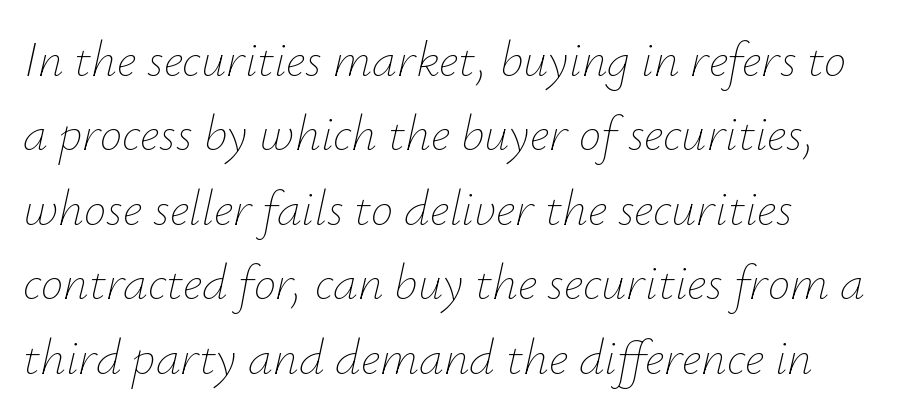
Q: Is the text bold? A: No.
Q: Is the text italic (slanted)? A: Yes, it leans right by about 12 degrees.
Q: Is the text underlined? A: No.
Q: How is the paragraph aligned? A: Left-aligned.
Q: Is the spacing between letters normal or unusually wide? A: Normal.
Q: Is the spacing between lines tight, normal or loose? A: Normal.
Q: Width (condensed, normal, or wide)? A: Normal.
Q: Stroke contrast? A: Low.
Q: x-height? A: Small.
Q: Monospaced? A: No.
